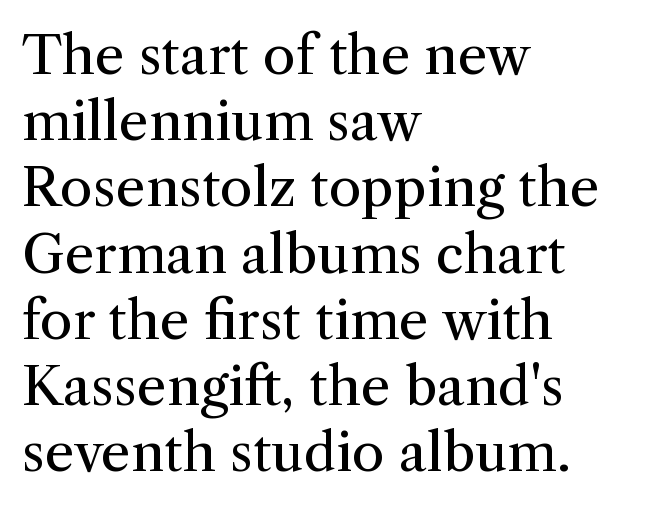
The image shows 53 px regular-weight serif type, upright; set left-aligned, normal line spacing (1.25x), normal letter spacing, not underlined; medium stroke contrast and a medium x-height.
